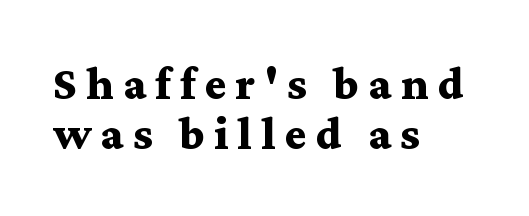
Q: Is the text bold? A: Yes.
Q: Is the text italic (slanted)? A: No, it is upright.
Q: Is the typeface a serif or a sans-serif typeface? A: Serif.
Q: Is the text underlined? A: No.
Q: How is the paragraph aligned? A: Left-aligned.
Q: Is the spacing between lines tight, normal or loose? A: Tight.
Q: Width (condensed, normal, or wide)? A: Wide.
Q: Stroke contrast? A: Medium.
Q: x-height? A: Medium.
Q: Monospaced? A: No.
